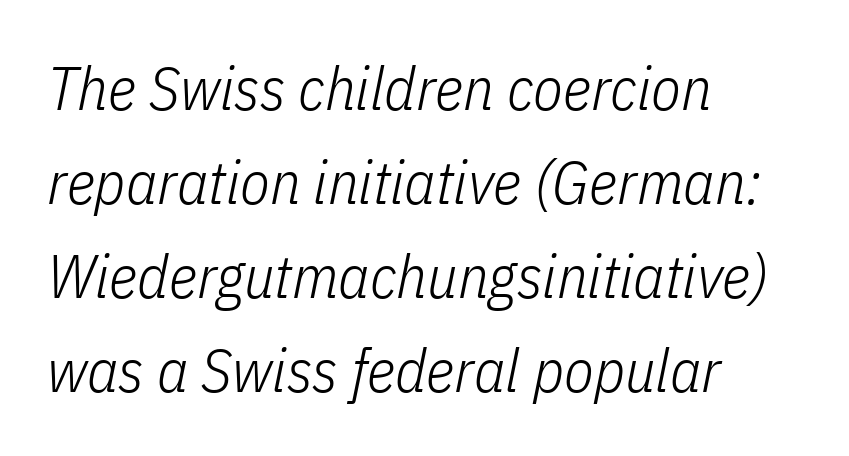
{"italic": "yes", "lean": "right", "slant_degrees": 11, "bold": "no", "weight": "light", "width": "condensed", "stroke_contrast": "low", "x_height": "medium", "monospaced": "no", "underline": "no", "align": "left", "line_spacing": "normal", "line_spacing_ratio": 1.54, "letter_spacing": "normal", "letter_spacing_em": 0.0, "glyph_px": 61}
